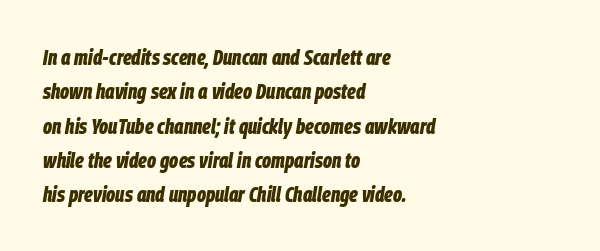
The image shows 22 px bold type, italic (leaning right); set left-aligned, normal line spacing (1.56x), normal letter spacing, not underlined.
